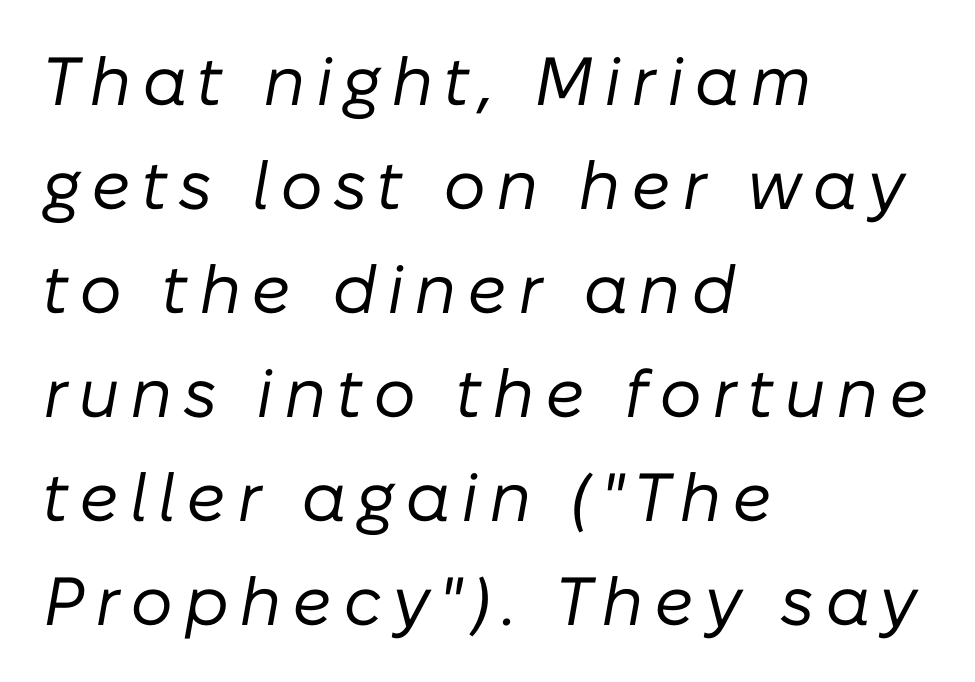
The image shows 68 px regular-weight type, italic (leaning right); set left-aligned, normal line spacing (1.53x), not underlined; low stroke contrast and a medium x-height.
